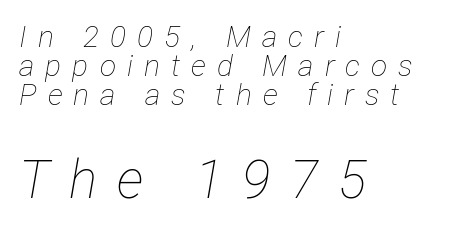
Each new line begins almost immediately beneath the previous one. Spacing verdict: proportional, widths tailored to each character. The rag falls on the right side of this text block. Descender tails drop into unmarked territory. Unbolded letterforms with no extra heft.
